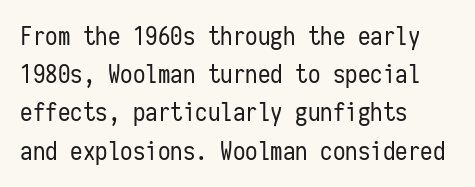
{"italic": "no", "bold": "no", "underline": "no", "align": "left", "line_spacing": "normal", "line_spacing_ratio": 1.53, "letter_spacing": "normal", "letter_spacing_em": 0.0, "glyph_px": 25}
